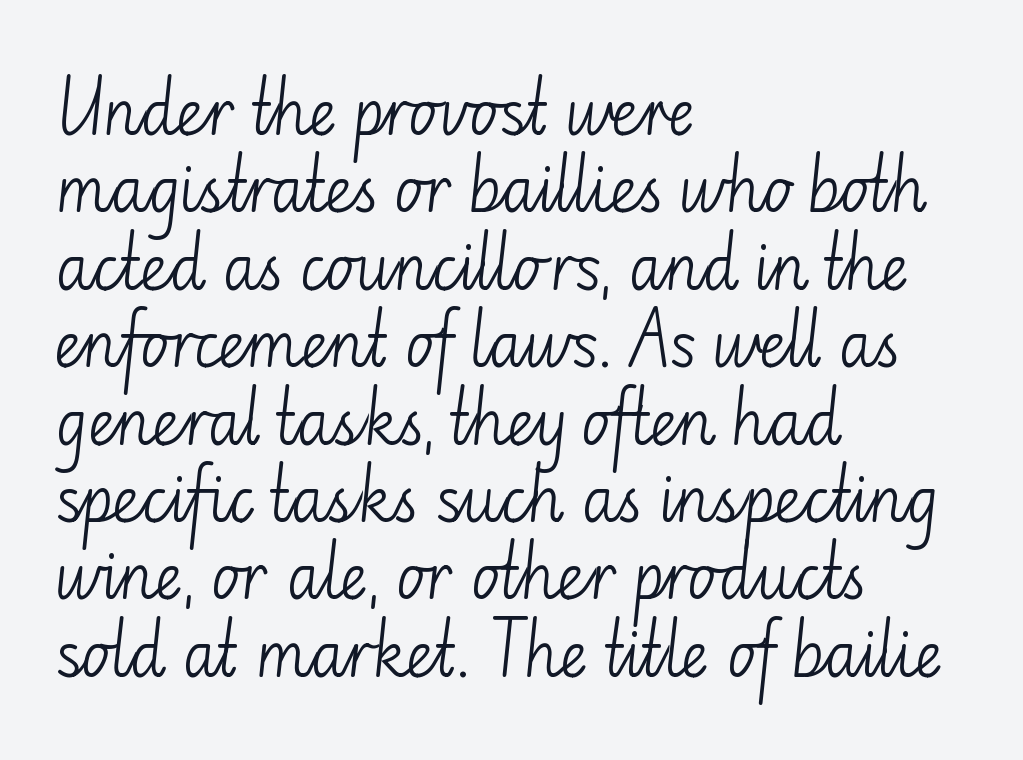
Q: Is the text bold? A: No.
Q: Is the text italic (slanted)? A: Yes.
Q: Is the typeface a serif or a sans-serif typeface? A: Sans-serif.
Q: Is the text underlined? A: No.
Q: How is the paragraph aligned? A: Left-aligned.
Q: Is the spacing between letters normal or unusually wide? A: Normal.
Q: Is the spacing between lines tight, normal or loose? A: Normal.
Q: Width (condensed, normal, or wide)? A: Normal.
Q: Stroke contrast? A: Low.
Q: x-height? A: Small.
Q: Monospaced? A: No.
